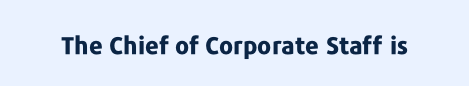
What stands out about the letter spacing? Nothing — it is the standard amount. Upright lettering throughout. Bold? Absolutely — the strokes are thick and heavy. The glyphs are unaccompanied by any horizontal stroke below them.
